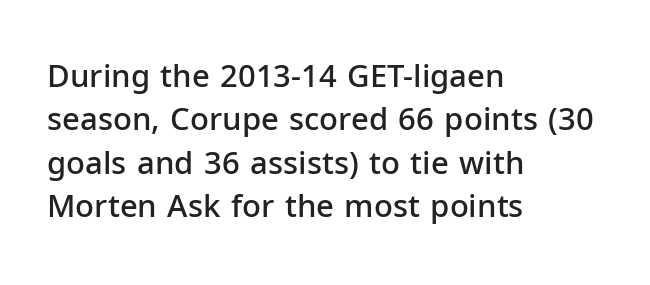
The image shows 31 px semibold sans-serif type, upright; set left-aligned, normal line spacing (1.4x), normal letter spacing, not underlined; low stroke contrast and a medium x-height.
